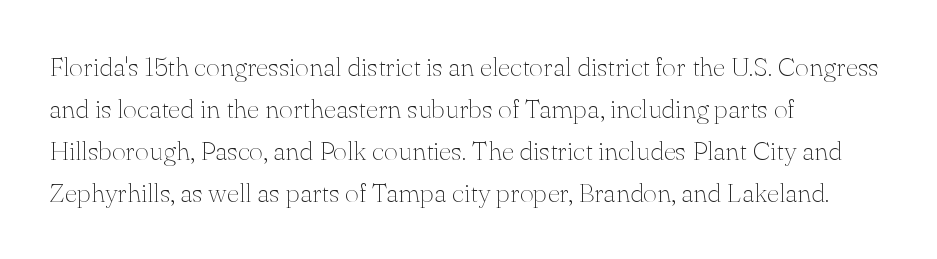
Each new line begins a customary step beneath the previous one. The passage shown is not underscored anywhere. Weight: not bold — regular or lighter. Nope, not italic — everything's standing straight. A classic flush-left, rag-right setting is used for this passage.
